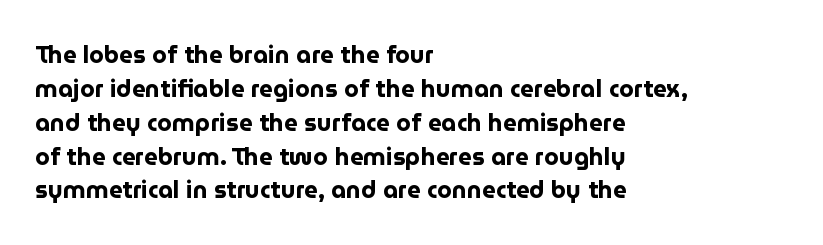
{"italic": "no", "bold": "yes", "underline": "no", "align": "left", "line_spacing": "normal", "line_spacing_ratio": 1.41, "letter_spacing": "normal", "letter_spacing_em": 0.0, "glyph_px": 24}
